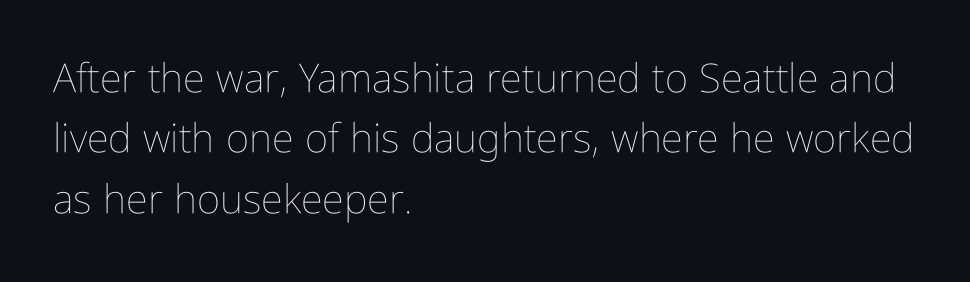
Looks like regular typesetting: each glyph gets only the width it needs. The lines are quadded left. There is no visible air inserted between adjacent glyphs. Summary of weight: not heavy and not bold.
